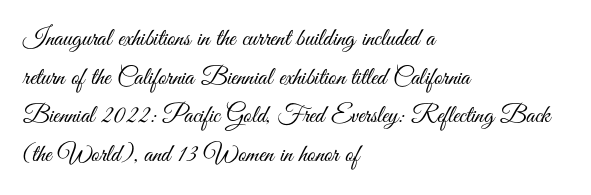
{"bold": "no", "underline": "no", "align": "left", "line_spacing": "normal", "line_spacing_ratio": 1.55, "letter_spacing": "normal", "letter_spacing_em": 0.0, "glyph_px": 25}
